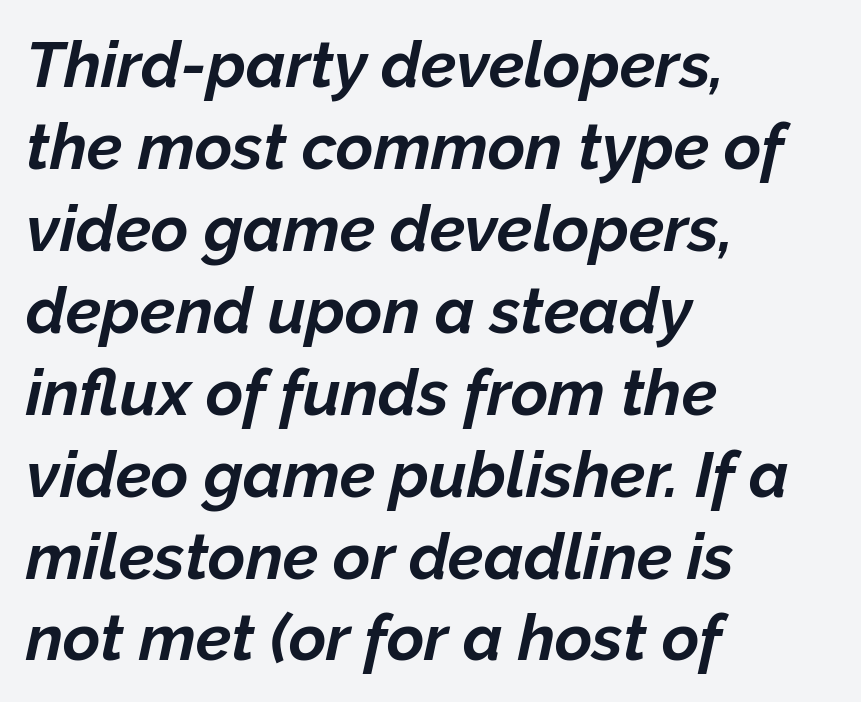
Q: Is the text bold? A: Yes.
Q: Is the text italic (slanted)? A: Yes, it leans right by about 12 degrees.
Q: Is the text underlined? A: No.
Q: How is the paragraph aligned? A: Left-aligned.
Q: Is the spacing between letters normal or unusually wide? A: Normal.
Q: Is the spacing between lines tight, normal or loose? A: Normal.
Q: Width (condensed, normal, or wide)? A: Normal.
Q: Stroke contrast? A: Low.
Q: x-height? A: Medium.
Q: Monospaced? A: No.
